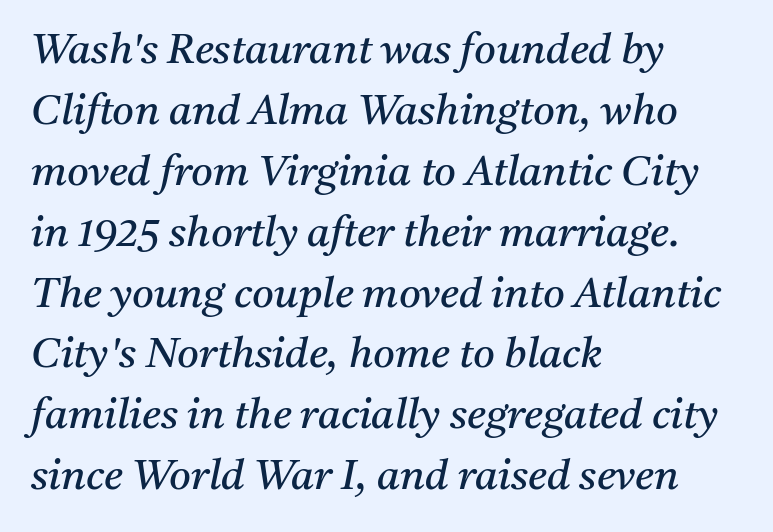
The image shows 42 px regular-weight serif type, italic (leaning right); set left-aligned, normal line spacing (1.45x), normal letter spacing, not underlined; medium stroke contrast and a medium x-height.
